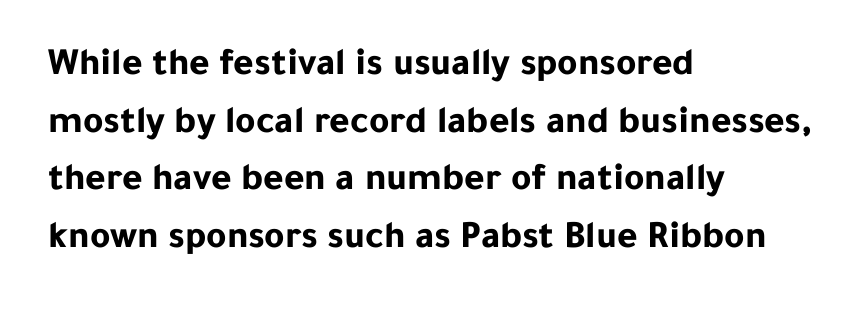
The rendering uses natural spacing where letterforms have individual widths. In terms of letterform style, serifs are entirely absent. Characters remain perfectly vertical along every line. The words here are not underlined. What stands out about the letter spacing? Nothing — it is the standard amount.
